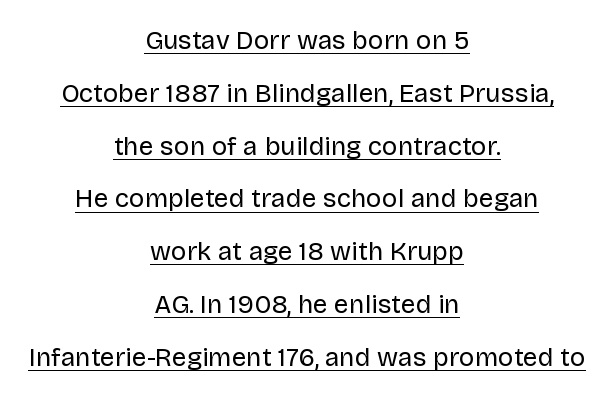
The rendering uses the underline text-decoration. Reading down the block, each line starts at a different indent, mirrored at its end. Students, note that the glyphs here touch the page at normal intervals. Weight class: somewhere from thin through regular. Students, observe: this is what heavily led, spacious text looks like.
